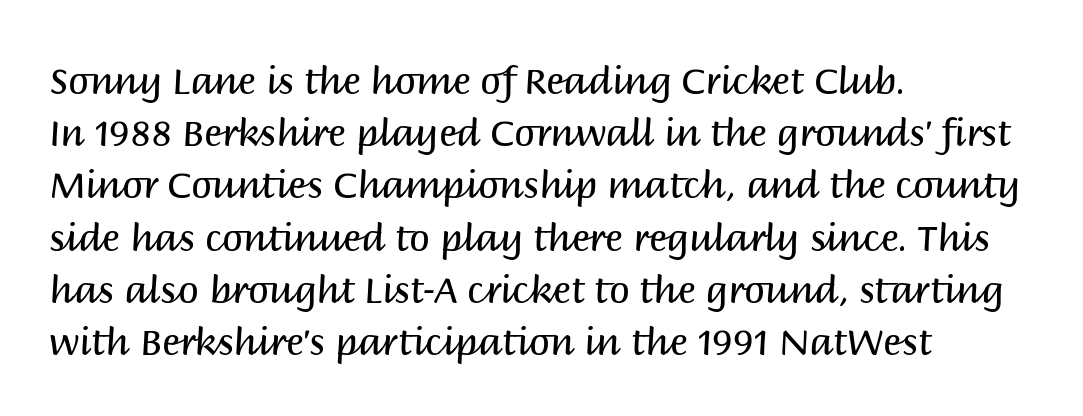
The image shows 37 px regular-weight sans-serif type; set left-aligned, normal line spacing (1.41x), normal letter spacing, not underlined; medium stroke contrast and a large x-height.
